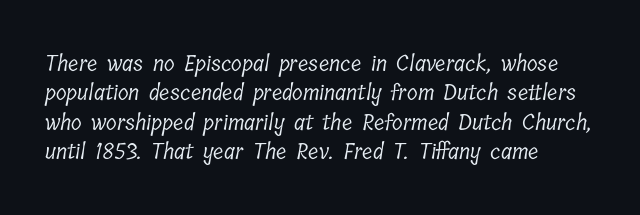
Q: Is the text bold? A: No.
Q: Is the text underlined? A: No.
Q: How is the paragraph aligned? A: Left-aligned.
Q: Is the spacing between letters normal or unusually wide? A: Normal.
Q: Is the spacing between lines tight, normal or loose? A: Normal.
